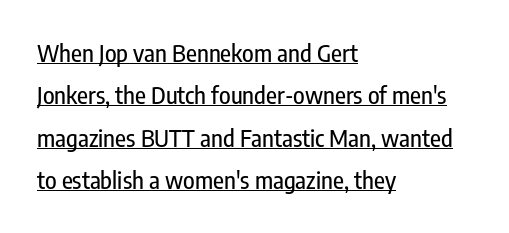
Q: Is the text italic (slanted)? A: No, it is upright.
Q: Is the text underlined? A: Yes.
Q: How is the paragraph aligned? A: Left-aligned.
Q: Is the spacing between letters normal or unusually wide? A: Normal.
